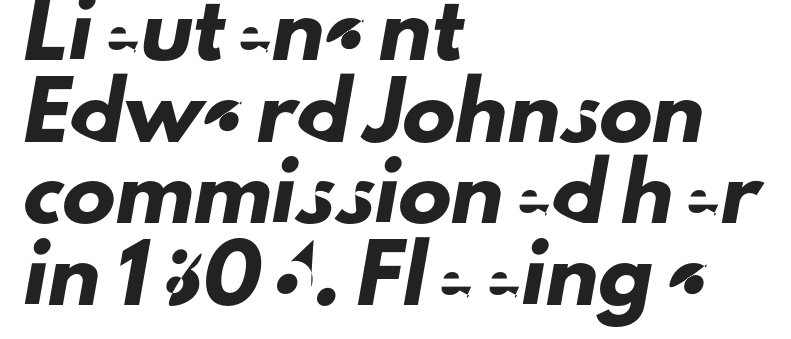
The image shows 53 px sans-serif type; set left-aligned, normal line spacing (1.54x), normal letter spacing, not underlined; low stroke contrast and a small x-height.
